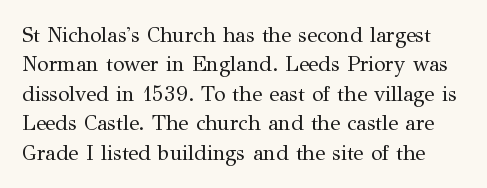
Designer's note — italics off, roman on. Lines of text with bare space underneath. The lines sit at an ordinary, default distance from one another. The tracking reads as untouched default to a designer's eye.
